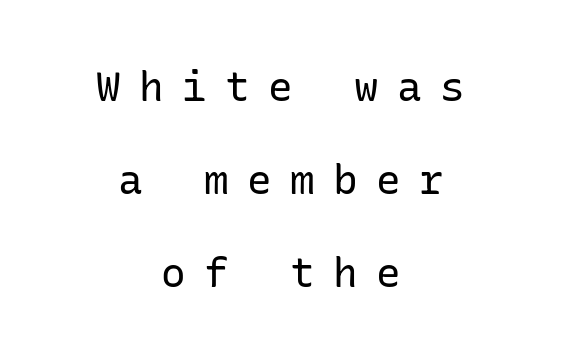
{"serif": "no", "italic": "no", "bold": "no", "weight": "regular", "width": "normal", "stroke_contrast": "low", "x_height": "medium", "underline": "no", "align": "center", "line_spacing": "loose", "line_spacing_ratio": 2.27, "letter_spacing": "wide", "letter_spacing_em": 0.45, "glyph_px": 41}
